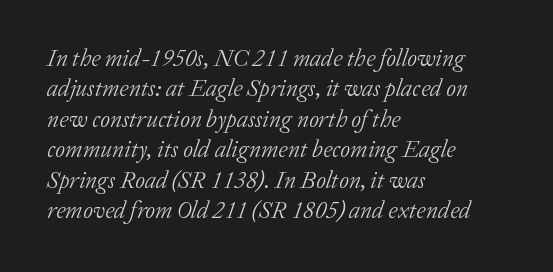
The image shows 24 px text type, italic (leaning right); set left-aligned, normal line spacing (1.27x), normal letter spacing, not underlined.
